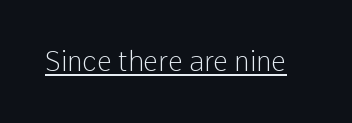
Q: Is the text bold? A: No.
Q: Is the text italic (slanted)? A: No, it is upright.
Q: Is the text underlined? A: Yes.
Q: Is the spacing between letters normal or unusually wide? A: Normal.
